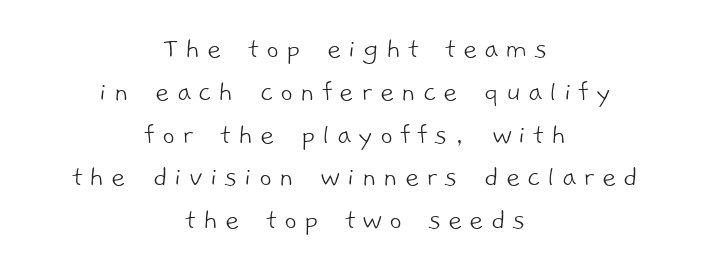
The image shows 31 px light sans-serif type; set centered, normal line spacing (1.38x), unusually wide letter spacing (+0.22 em), not underlined; low stroke contrast and a medium x-height.
